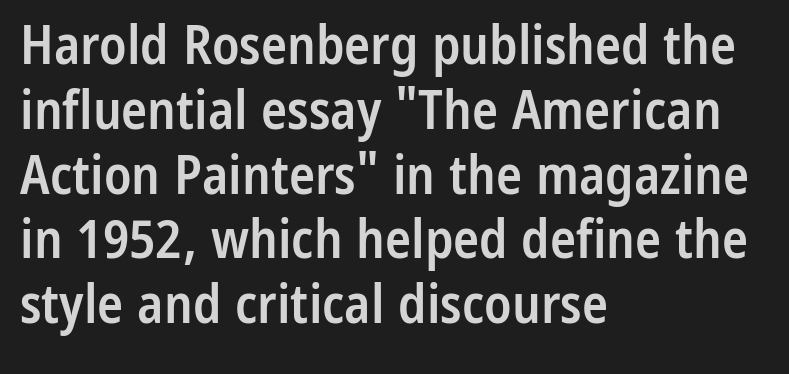
You could call the tracking neutral — neither tight nor loose. Proportional: the letters do not fall into vertical columns. Check where the strokes stop: nothing finishes them off — pure sans. Students, this is semibold: more ink than regular, less than bold.
